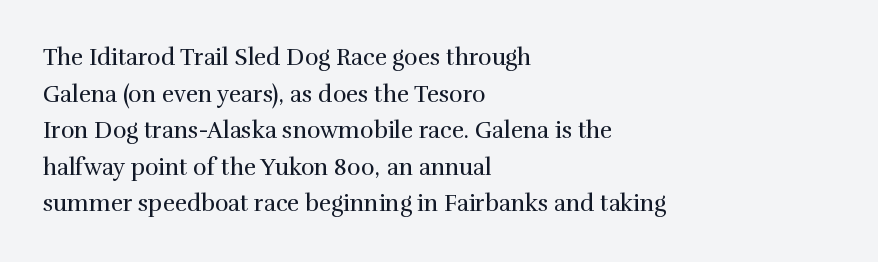
Notice how descenders clear the ascenders below comfortably — that's standard leading. Heft: none added — not bold. Posture: upright roman. The tracking reads as untouched default to a designer's eye. If you drew a ruler down the left edge, every line would touch it.
